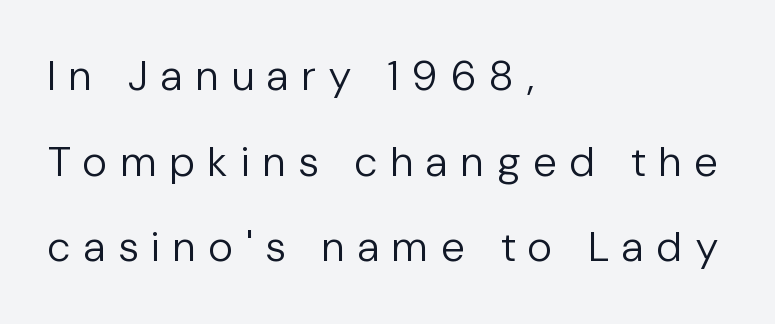
The image shows 42 px regular-weight sans-serif type, upright; set left-aligned, loose line spacing (2.04x), unusually wide letter spacing (+0.33 em), not underlined; low stroke contrast and a medium x-height.
